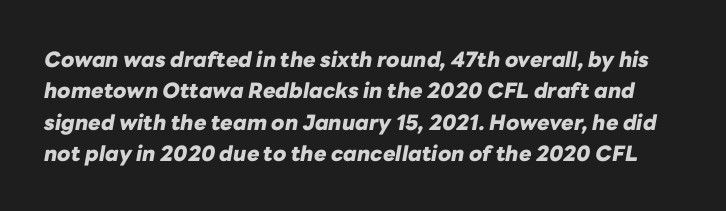
{"italic": "yes", "lean": "right", "slant_degrees": 10, "bold": "yes", "underline": "no", "line_spacing": "normal", "line_spacing_ratio": 1.49, "letter_spacing": "normal", "letter_spacing_em": 0.0, "glyph_px": 21}
